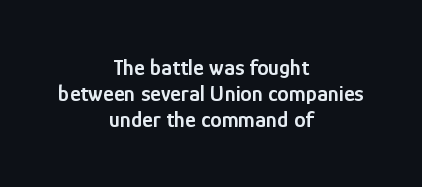
Short and long lines alike share a common midpoint. Letter spacing: default. This is roman type, the default non-slanted kind. The glyphs are unaccompanied by any horizontal stroke below them. Semibold letterforms, between regular and bold. You could barely slide anything between these rows.
